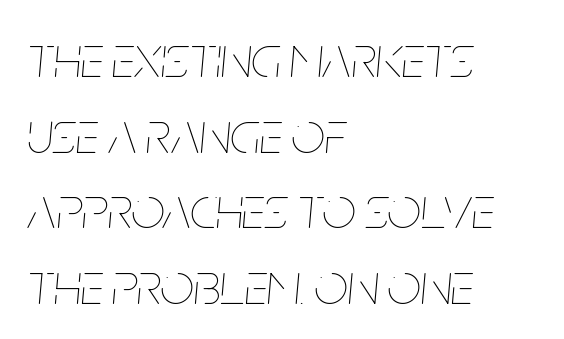
The words here are not underlined. Each letter keeps its own natural width here, so spacing adapts to shape. These lines were composed using italics. Caption: standard tracking, unaltered. Horizontal alignment here is leftward, the default for most running prose.
